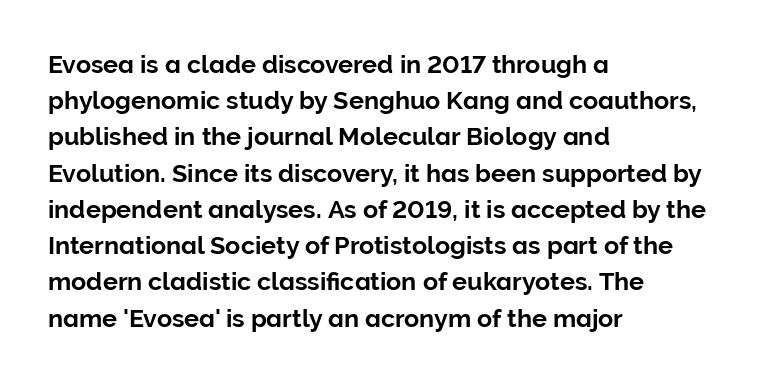
{"italic": "no", "underline": "no", "align": "left", "line_spacing": "normal", "line_spacing_ratio": 1.45, "letter_spacing": "normal", "letter_spacing_em": 0.0, "glyph_px": 25}
